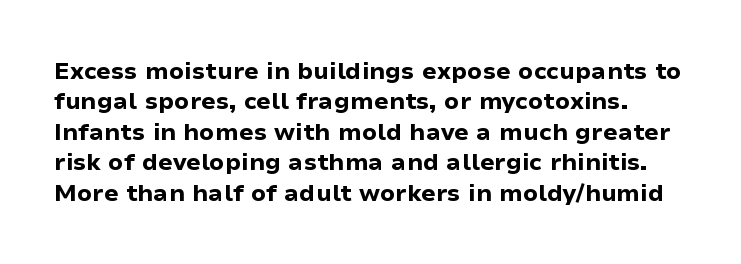
{"italic": "no", "bold": "yes", "underline": "no", "line_spacing": "normal", "line_spacing_ratio": 1.27, "letter_spacing": "normal", "letter_spacing_em": 0.0, "glyph_px": 24}
